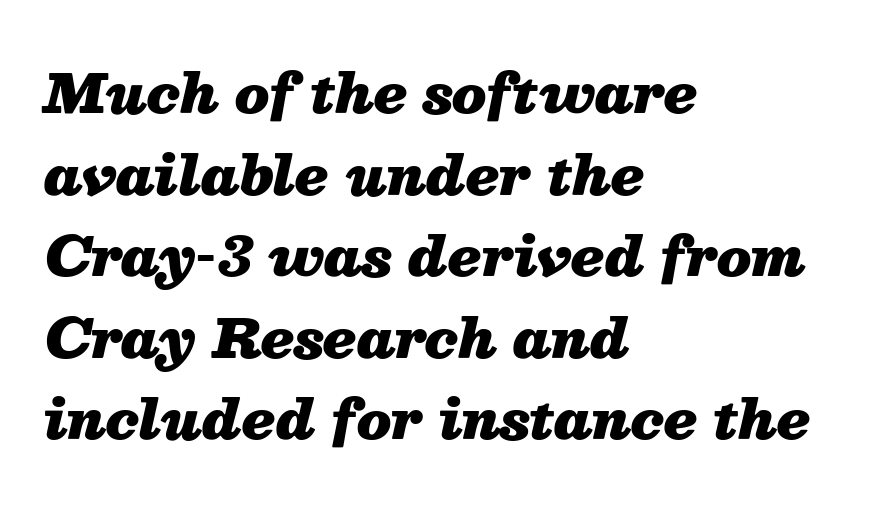
{"italic": "yes", "lean": "right", "slant_degrees": 13, "bold": "yes", "weight": "heavy", "width": "normal", "stroke_contrast": "medium", "x_height": "medium", "monospaced": "no", "underline": "no", "align": "left", "line_spacing": "normal", "line_spacing_ratio": 1.51, "letter_spacing": "normal", "letter_spacing_em": 0.0, "glyph_px": 54}
